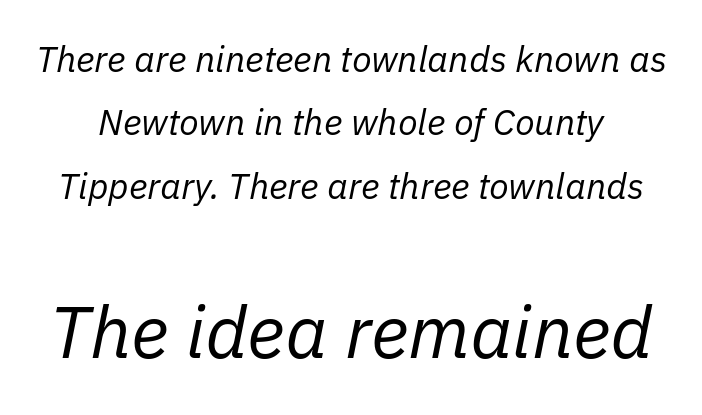
Quick note: underline off. When letters slant like this, we call the style italic. Bigger letters appear in the bottom chunk; the top chunk is reduced. The tracking reads as untouched default to a designer's eye. Do the characters align in a grid? No, the font is proportional.
